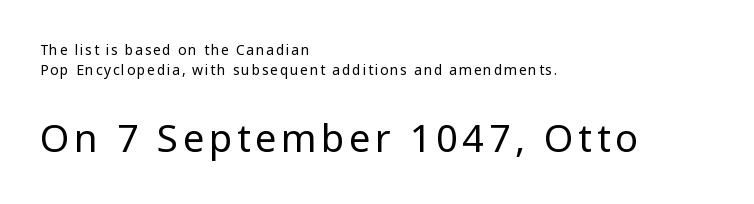
{"serif": "no", "italic": "no", "bold": "no", "weight": "regular", "width": "normal", "stroke_contrast": "low", "x_height": "medium", "monospaced": "no", "underline": "no", "align": "left", "line_spacing": "normal", "line_spacing_ratio": 1.45, "larger_block": "second", "size_ratio": 2.71, "glyph_px": 38}
